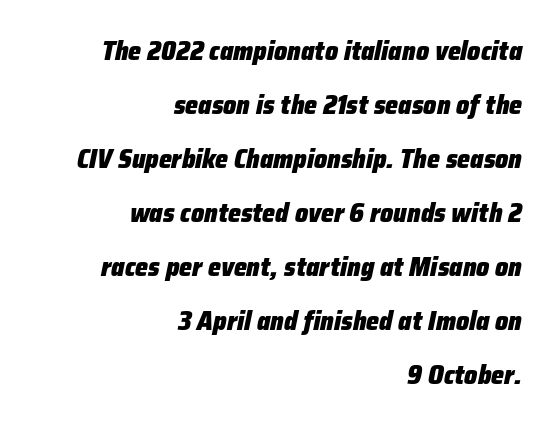
{"italic": "yes", "lean": "right", "slant_degrees": 12, "bold": "yes", "underline": "no", "align": "right", "line_spacing": "loose", "line_spacing_ratio": 2.08, "letter_spacing": "normal", "letter_spacing_em": 0.0, "glyph_px": 26}
